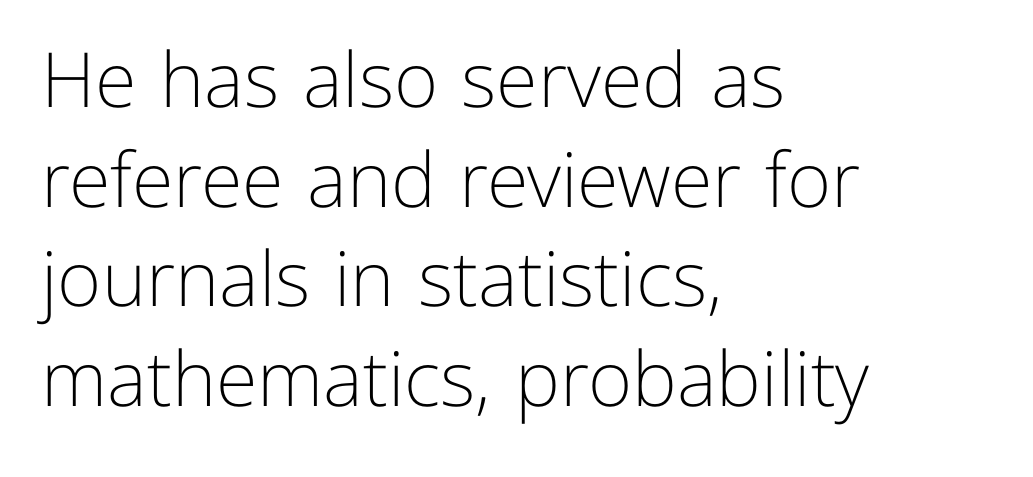
Q: Is the text bold? A: No.
Q: Is the text italic (slanted)? A: No, it is upright.
Q: Is the typeface a serif or a sans-serif typeface? A: Sans-serif.
Q: Is the text underlined? A: No.
Q: How is the paragraph aligned? A: Left-aligned.
Q: Is the spacing between letters normal or unusually wide? A: Normal.
Q: Is the spacing between lines tight, normal or loose? A: Normal.
Q: Width (condensed, normal, or wide)? A: Normal.
Q: Stroke contrast? A: Low.
Q: x-height? A: Medium.
Q: Monospaced? A: No.
